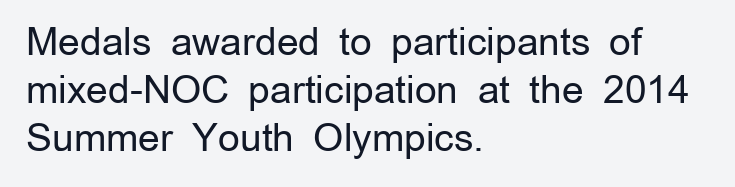
The image shows 38 px regular-weight sans-serif type, upright; set left-aligned, normal line spacing (1.26x), normal letter spacing, not underlined; low stroke contrast and a medium x-height.
